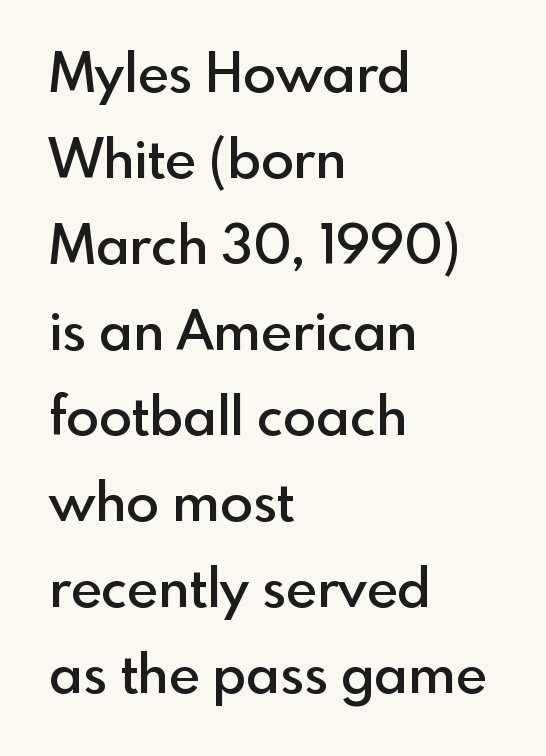
The image shows 54 px semibold sans-serif type, upright; set left-aligned, normal line spacing (1.59x), normal letter spacing, not underlined; a small x-height.
